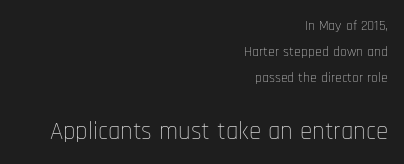
Q: Is the text bold? A: No.
Q: Is the text italic (slanted)? A: No, it is upright.
Q: Is the text underlined? A: No.
Q: How is the paragraph aligned? A: Right-aligned.
Q: Is the spacing between letters normal or unusually wide? A: Normal.
Q: Which block of text is set in a larger size, the first (top) or the second (bottom)? A: The second (bottom) one.
